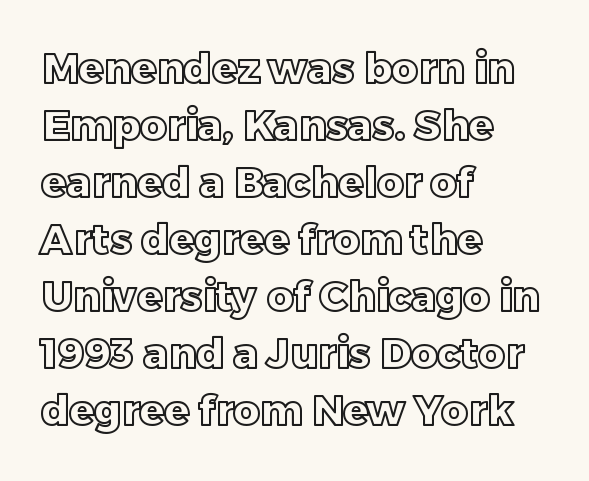
The image shows 41 px text type, upright; set left-aligned, normal line spacing (1.39x), normal letter spacing, not underlined; a large x-height.
